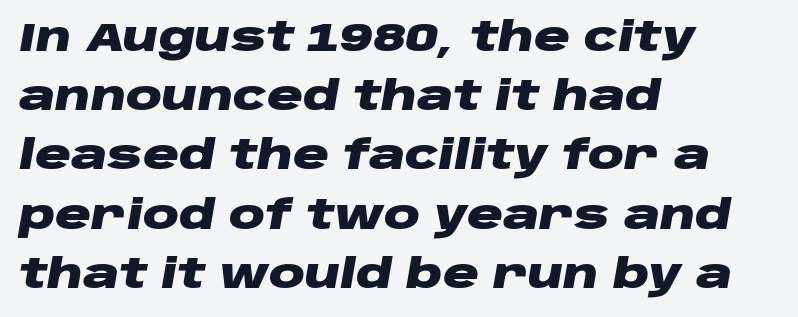
No word sits above an underline. Every character sits at an angle, as italics do. I'd describe the lettering as bold — thick and assertive. Think of a printed novel: that variable character pitch is what you see here.
